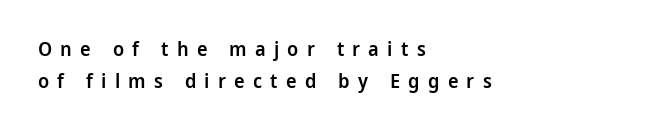
{"italic": "no", "bold": "semi", "underline": "no", "align": "left", "line_spacing": "normal", "line_spacing_ratio": 1.62, "letter_spacing": "wide", "letter_spacing_em": 0.41, "glyph_px": 20}
